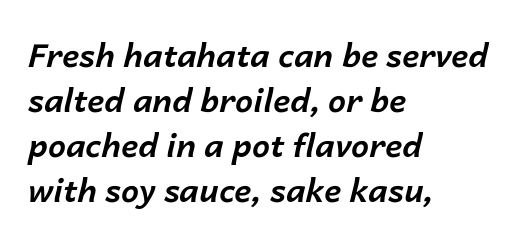
The glyphs are unaccompanied by any horizontal stroke below them. Is this a fixed-width face? No — the glyphs have proportional, varying widths. Interline gaps are of average width in this sample. As a designer I'd log this as weight 700, bold. You could call the tracking neutral — neither tight nor loose. Each line starts at the same left margin while the right side varies.
